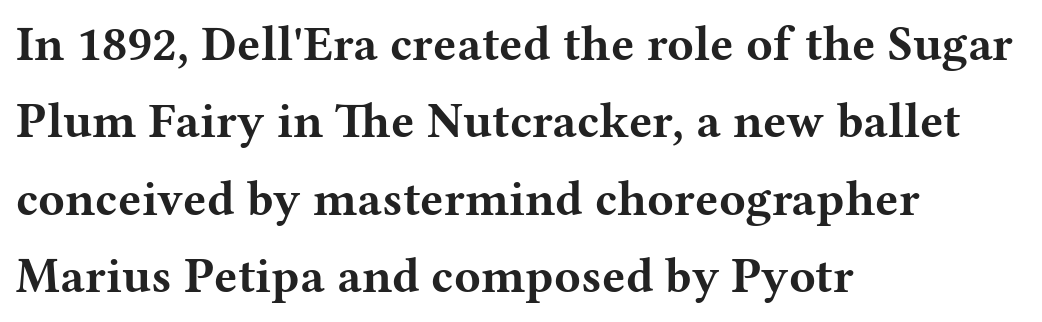
The image shows 49 px bold, wide serif type, upright; set left-aligned, normal line spacing (1.58x), normal letter spacing, not underlined; medium stroke contrast and a medium x-height.
